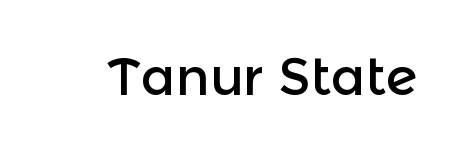
Q: Is the text italic (slanted)? A: No, it is upright.
Q: Is the typeface a serif or a sans-serif typeface? A: Sans-serif.
Q: Is the text underlined? A: No.
Q: Is the spacing between letters normal or unusually wide? A: Normal.
Q: Width (condensed, normal, or wide)? A: Normal.
Q: x-height? A: Medium.
Q: Monospaced? A: No.
